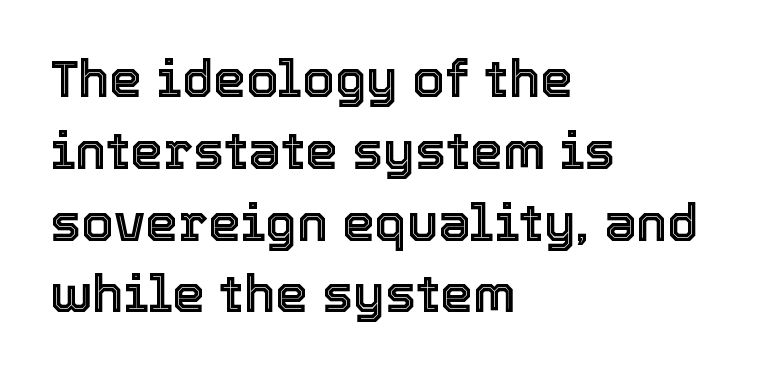
The passage shown is not underscored anywhere. Varying glyph widths throughout — classic text-font behaviour. Short and long lines alike share a common starting point at left. Glyph-to-glyph distance matches everyday printed text.
